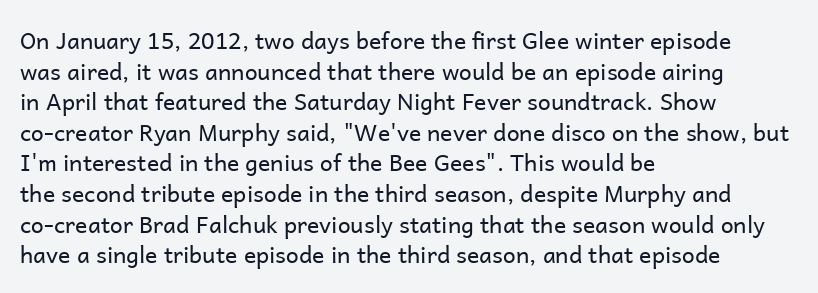
The image shows 23 px text type, upright; set left-aligned, normal line spacing (1.33x), normal letter spacing, not underlined.
